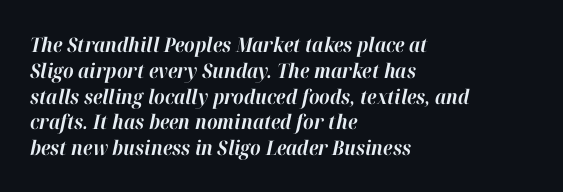
The image shows 20 px bold type, italic (leaning right); set left-aligned, normal line spacing (1.29x), normal letter spacing, not underlined.
